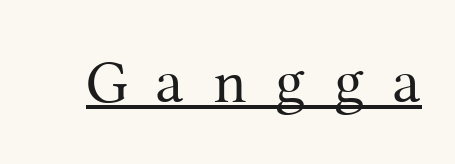
Q: Is the text bold? A: No.
Q: Is the text italic (slanted)? A: No, it is upright.
Q: Is the typeface a serif or a sans-serif typeface? A: Serif.
Q: Is the text underlined? A: Yes.
Q: Is the spacing between letters normal or unusually wide? A: Unusually wide.
Q: Width (condensed, normal, or wide)? A: Normal.
Q: Stroke contrast? A: Medium.
Q: x-height? A: Medium.
Q: Monospaced? A: No.
